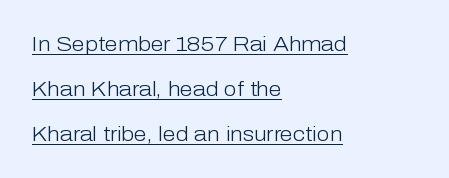
The letters stand upright; this is a roman face. The characters are drawn with everyday or finer stroke widths. Honestly, the underline is the first thing you notice here. The compositor pushed each line to the left boundary.
